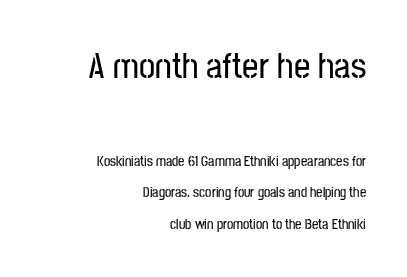
These lines keep a tight, regular rhythm from letter to letter. The letters in the upper block stand taller than those in the block below. Grotesque or geometric, the face here clearly has no serifs. Whoever set this chose breathing room over compactness in the vertical rhythm. The text block is weighted toward the right margin, trailing off unevenly leftward. Proportional: the letters do not fall into vertical columns.
